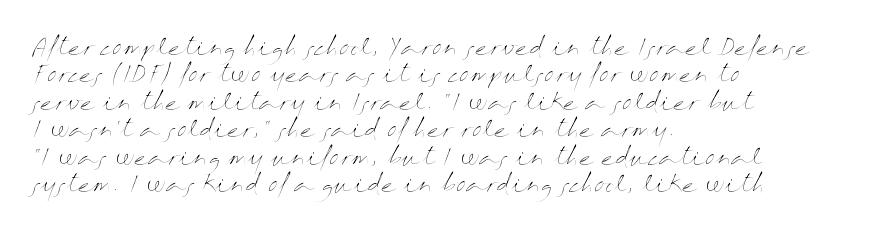
{"bold": "no", "underline": "no", "align": "left", "line_spacing": "normal", "line_spacing_ratio": 1.25, "letter_spacing": "normal", "letter_spacing_em": 0.0, "glyph_px": 22}
